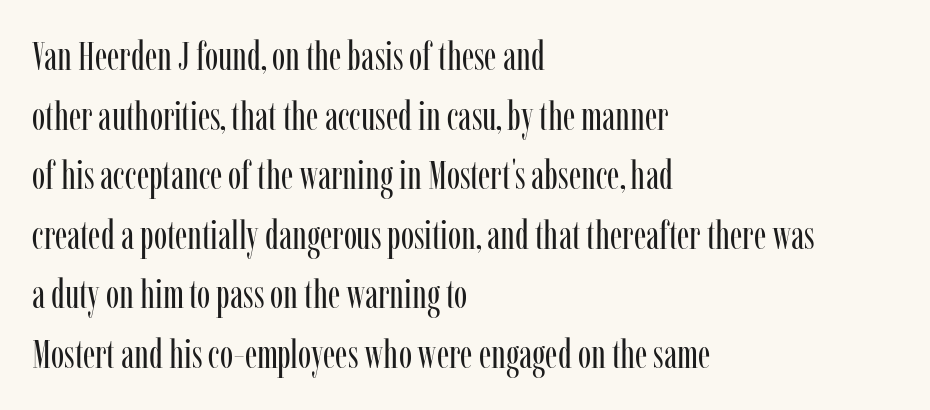
{"serif": "yes", "italic": "no", "bold": "no", "weight": "regular", "width": "condensed", "stroke_contrast": "low", "x_height": "medium", "monospaced": "no", "underline": "no", "align": "left", "line_spacing": "normal", "line_spacing_ratio": 1.49, "letter_spacing": "normal", "letter_spacing_em": 0.0, "glyph_px": 40}
